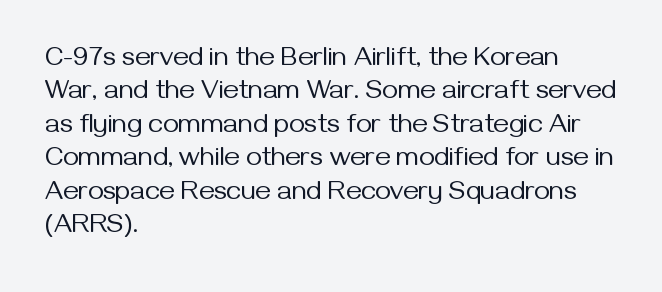
No letter is thick-stroked: the sample isn't bold. This rendering leaves character spacing at its baseline value. A bare baseline throughout the passage. Line beginnings align vertically; line endings do not. This sample uses an upright cut, with every glyph sitting square on the baseline.
